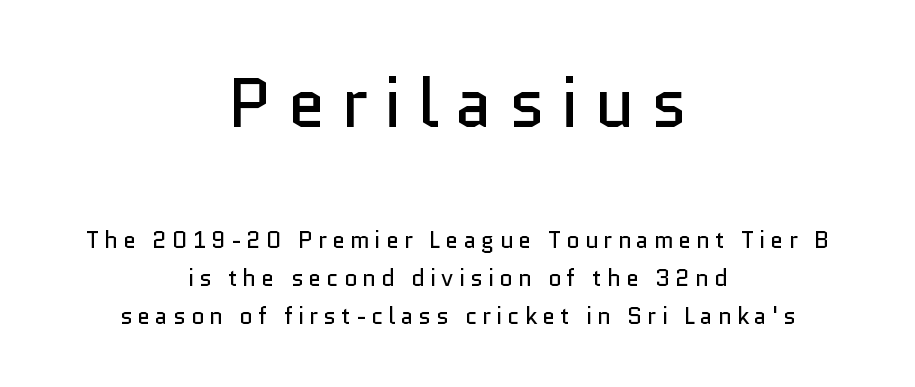
Q: Is the text bold? A: No.
Q: Is the text italic (slanted)? A: No, it is upright.
Q: Is the typeface a serif or a sans-serif typeface? A: Sans-serif.
Q: Is the text underlined? A: No.
Q: How is the paragraph aligned? A: Centered.
Q: Is the spacing between letters normal or unusually wide? A: Unusually wide.
Q: Is the spacing between lines tight, normal or loose? A: Normal.
Q: Which block of text is set in a larger size, the first (top) or the second (bottom)? A: The first (top) one.
Q: Width (condensed, normal, or wide)? A: Normal.
Q: Stroke contrast? A: Low.
Q: x-height? A: Medium.
Q: Monospaced? A: No.
